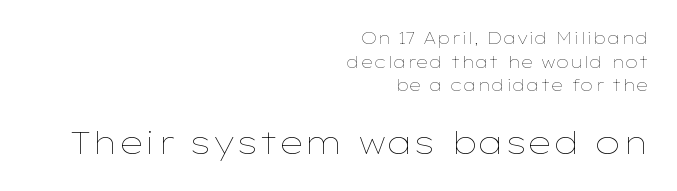
The foot of each line stays bare and open. Varying glyph widths throughout — classic text-font behaviour. What stands out about the letter spacing? Nothing — it is the standard amount. Bigger letters appear in the bottom chunk; the top chunk is reduced.
